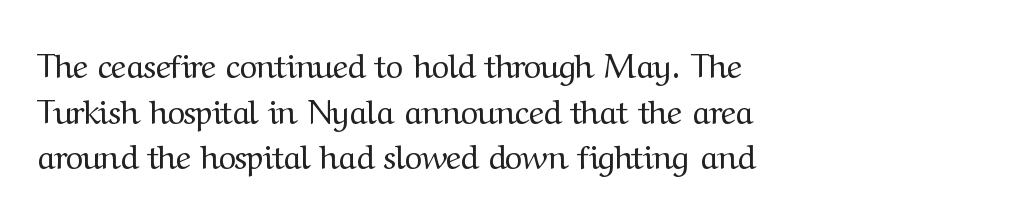
Q: Is the text bold? A: No.
Q: Is the text italic (slanted)? A: No, it is upright.
Q: Is the typeface a serif or a sans-serif typeface? A: Serif.
Q: Is the text underlined? A: No.
Q: How is the paragraph aligned? A: Left-aligned.
Q: Is the spacing between letters normal or unusually wide? A: Normal.
Q: Is the spacing between lines tight, normal or loose? A: Normal.
Q: Width (condensed, normal, or wide)? A: Normal.
Q: Stroke contrast? A: Medium.
Q: x-height? A: Medium.
Q: Monospaced? A: No.
